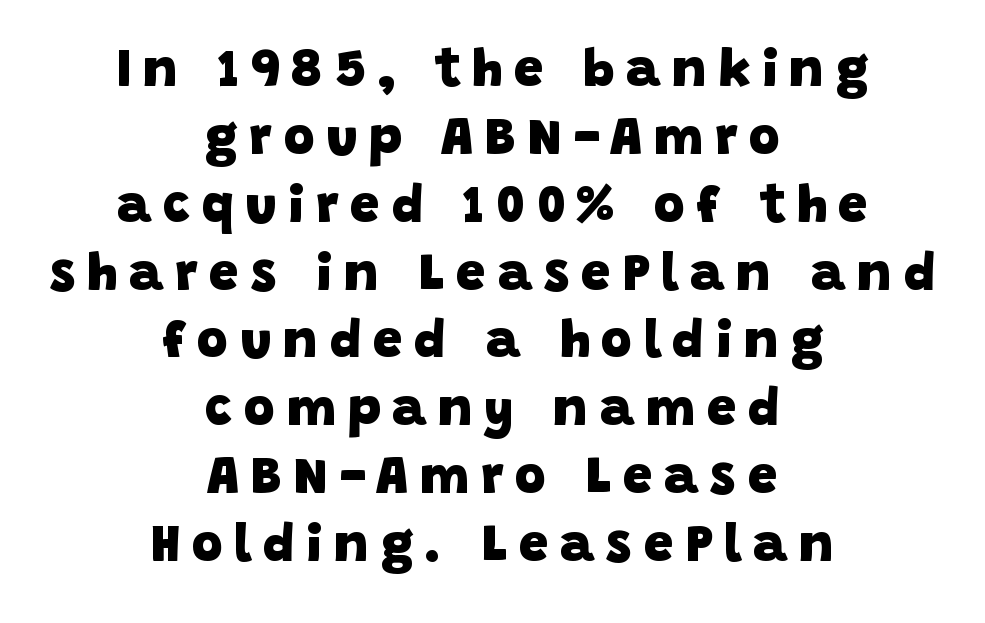
{"serif": "no", "bold": "yes", "weight": "heavy", "width": "normal", "stroke_contrast": "low", "x_height": "large", "monospaced": "no", "underline": "no", "align": "center", "line_spacing": "normal", "line_spacing_ratio": 1.28, "letter_spacing": "wide", "letter_spacing_em": 0.22, "glyph_px": 53}
